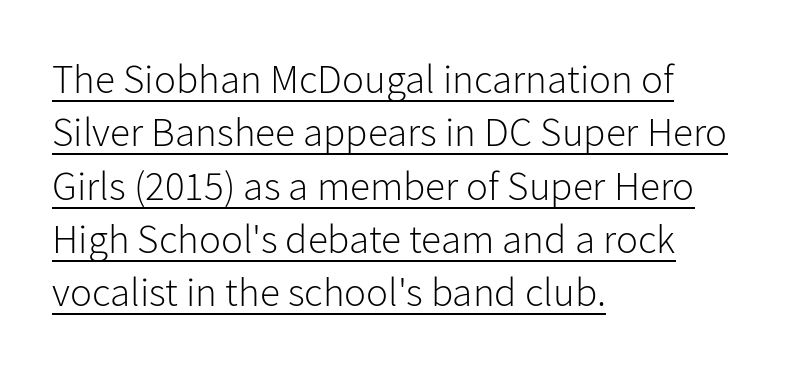
The image shows 41 px light sans-serif type, upright; set left-aligned, normal line spacing (1.3x), normal letter spacing, underlined; low stroke contrast and a medium x-height.
